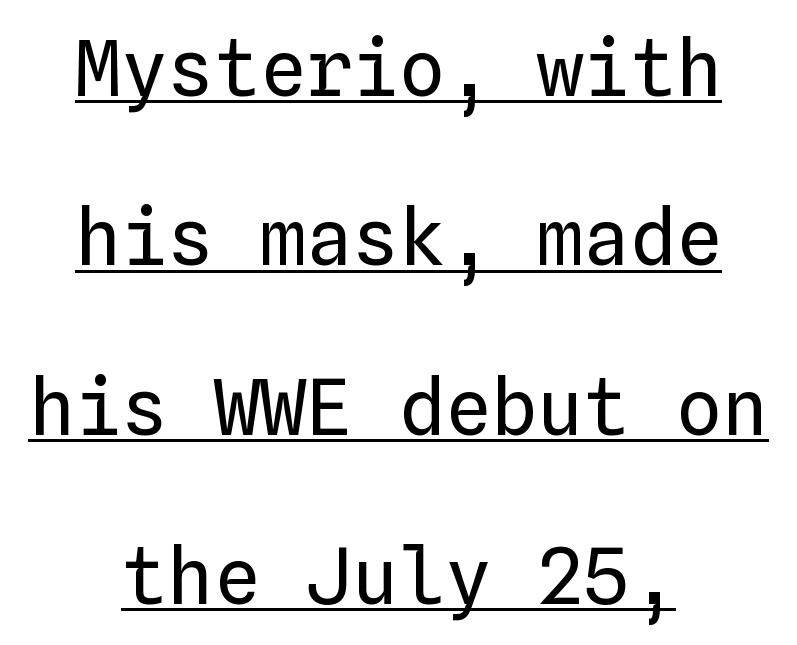
{"italic": "no", "bold": "no", "weight": "regular", "width": "normal", "stroke_contrast": "low", "x_height": "medium", "monospaced": "yes", "underline": "yes", "align": "center", "line_spacing": "loose", "line_spacing_ratio": 2.2, "letter_spacing": "normal", "letter_spacing_em": 0.0, "glyph_px": 77}
